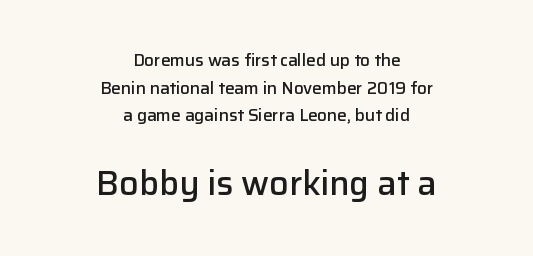
Q: Is the text bold? A: Semi-bold.
Q: Is the text italic (slanted)? A: No, it is upright.
Q: Is the typeface a serif or a sans-serif typeface? A: Sans-serif.
Q: Is the text underlined? A: No.
Q: How is the paragraph aligned? A: Centered.
Q: Is the spacing between letters normal or unusually wide? A: Normal.
Q: Is the spacing between lines tight, normal or loose? A: Normal.
Q: Which block of text is set in a larger size, the first (top) or the second (bottom)? A: The second (bottom) one.
Q: Width (condensed, normal, or wide)? A: Normal.
Q: Stroke contrast? A: Low.
Q: x-height? A: Medium.
Q: Monospaced? A: No.
